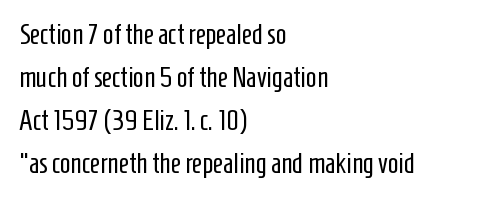
The image shows 28 px regular-weight, condensed sans-serif type, upright; set left-aligned, normal line spacing (1.53x), normal letter spacing, not underlined; low stroke contrast and a medium x-height.
